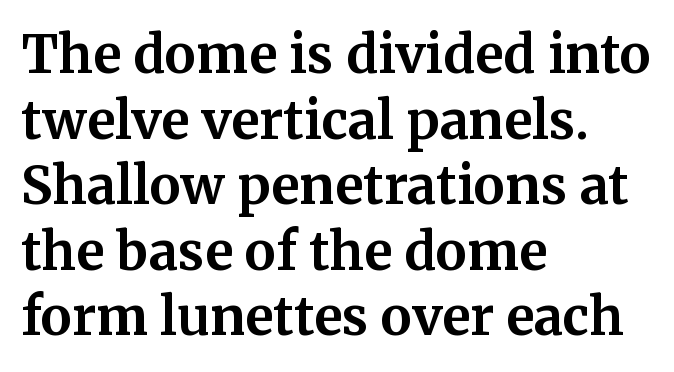
The image shows 52 px bold serif type, upright; set left-aligned, normal line spacing (1.26x), normal letter spacing, not underlined; medium stroke contrast and a medium x-height.
